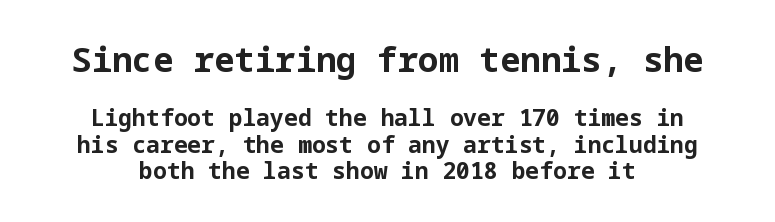
The image shows 34 px bold sans-serif type, upright; set centered, tight line spacing (1.15x), normal letter spacing, not underlined; the first (top) block is 1.48x larger; low stroke contrast and a medium x-height.
